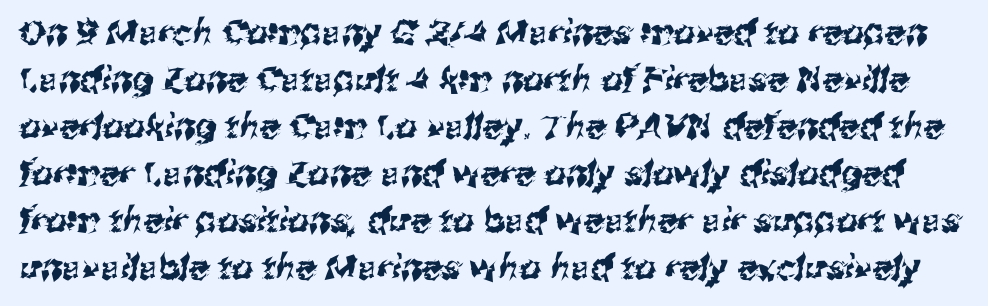
Q: Is the typeface a serif or a sans-serif typeface? A: Sans-serif.
Q: Is the text underlined? A: No.
Q: Is the spacing between letters normal or unusually wide? A: Normal.
Q: Is the spacing between lines tight, normal or loose? A: Normal.
Q: Width (condensed, normal, or wide)? A: Normal.
Q: Stroke contrast? A: Medium.
Q: x-height? A: Medium.
Q: Monospaced? A: No.
